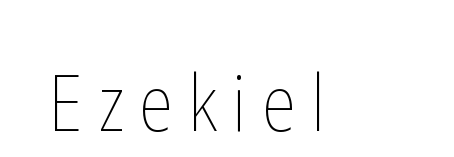
{"italic": "no", "bold": "no", "weight": "thin", "width": "condensed", "stroke_contrast": "low", "x_height": "medium", "monospaced": "no", "underline": "no", "letter_spacing": "wide", "letter_spacing_em": 0.2, "glyph_px": 77}
